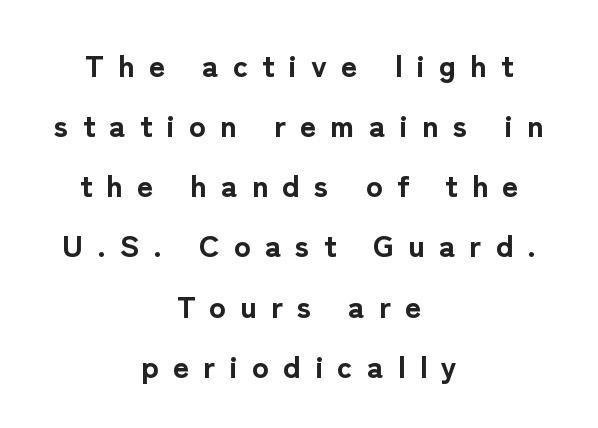
The image shows 31 px bold sans-serif type, upright; set centered, loose line spacing (1.94x), unusually wide letter spacing (+0.46 em), not underlined; low stroke contrast and a medium x-height.
